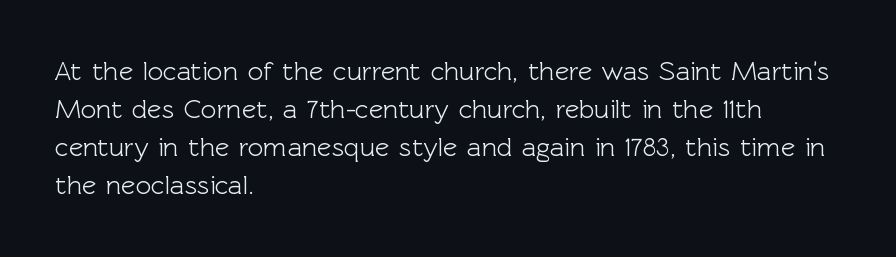
Q: Is the text italic (slanted)? A: No, it is upright.
Q: Is the text underlined? A: No.
Q: How is the paragraph aligned? A: Left-aligned.
Q: Is the spacing between letters normal or unusually wide? A: Normal.
Q: Is the spacing between lines tight, normal or loose? A: Normal.
